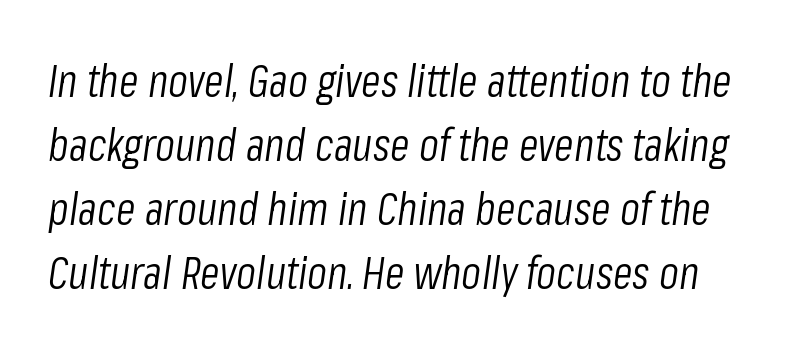
The image shows 45 px light, condensed type, italic (leaning right); set normal line spacing (1.42x), normal letter spacing, not underlined; low stroke contrast and a medium x-height.
